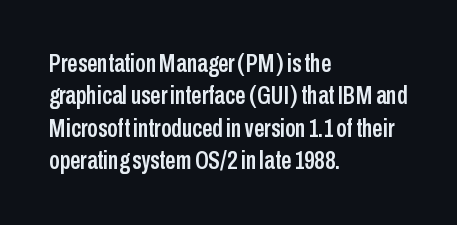
These lines sit exactly where default settings would place them. The letters stand upright; this is a roman face. Typeset ragged right — the left edge is the straight one. Just letters on the line, the space beneath them empty. Caption: standard tracking, unaltered.
